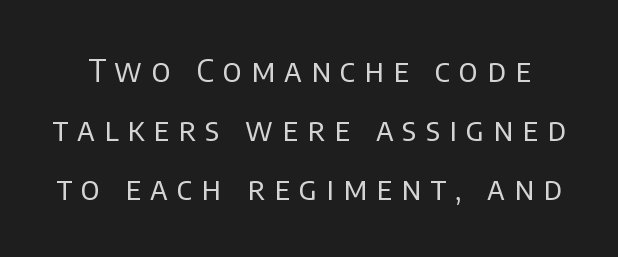
{"serif": "no", "italic": "no", "bold": "no", "weight": "regular", "width": "normal", "stroke_contrast": "low", "x_height": "large", "monospaced": "no", "underline": "no", "line_spacing_ratio": 1.84, "letter_spacing": "wide", "letter_spacing_em": 0.29, "glyph_px": 32}
